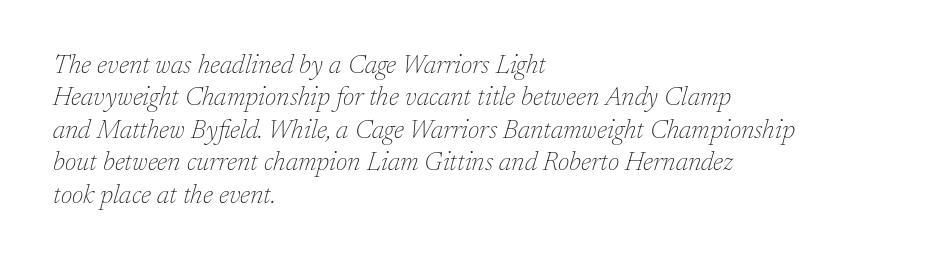
{"italic": "yes", "lean": "right", "slant_degrees": 17, "bold": "no", "underline": "no", "align": "left", "line_spacing": "normal", "line_spacing_ratio": 1.25, "letter_spacing": "normal", "letter_spacing_em": 0.0, "glyph_px": 26}
